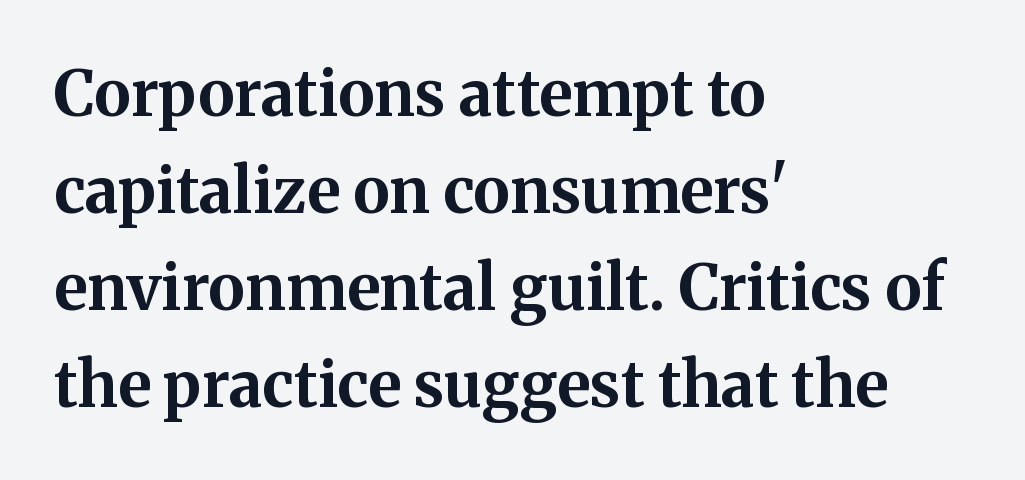
Q: Is the text bold? A: Yes.
Q: Is the text italic (slanted)? A: No, it is upright.
Q: Is the typeface a serif or a sans-serif typeface? A: Serif.
Q: Is the text underlined? A: No.
Q: How is the paragraph aligned? A: Left-aligned.
Q: Is the spacing between letters normal or unusually wide? A: Normal.
Q: Is the spacing between lines tight, normal or loose? A: Normal.
Q: Width (condensed, normal, or wide)? A: Normal.
Q: Stroke contrast? A: Medium.
Q: x-height? A: Medium.
Q: Monospaced? A: No.
